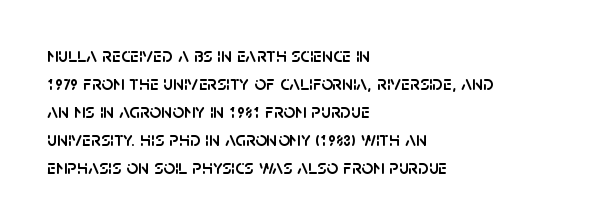
Q: Is the text italic (slanted)? A: No, it is upright.
Q: Is the text underlined? A: No.
Q: How is the paragraph aligned? A: Left-aligned.
Q: Is the spacing between letters normal or unusually wide? A: Normal.
Q: Is the spacing between lines tight, normal or loose? A: Normal.
